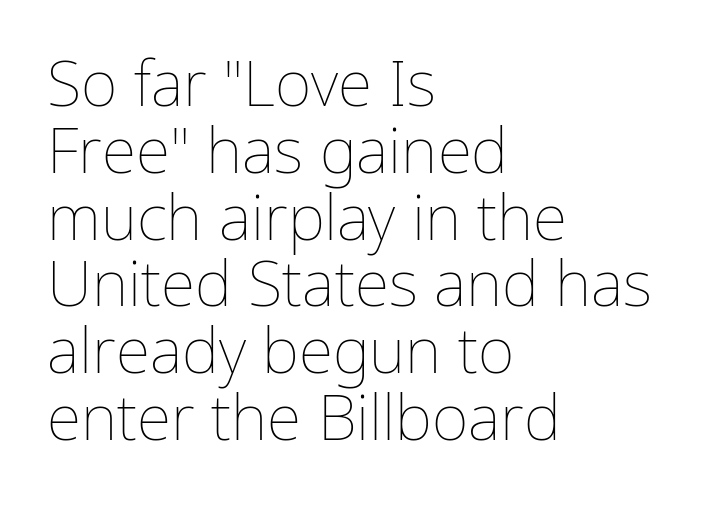
The passage shown has conventional tracking throughout. Rule under the text: the space is simply empty. The characters are drawn with everyday or finer stroke widths. The passage is arranged the way most books set body copy — flush left.
